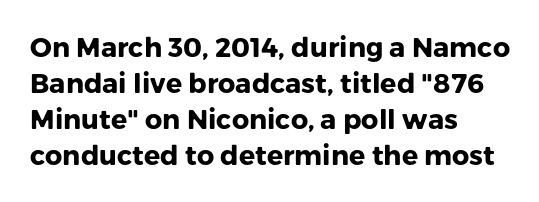
{"italic": "no", "bold": "yes", "underline": "no", "align": "left", "line_spacing": "normal", "line_spacing_ratio": 1.33, "letter_spacing": "normal", "letter_spacing_em": 0.0, "glyph_px": 27}
